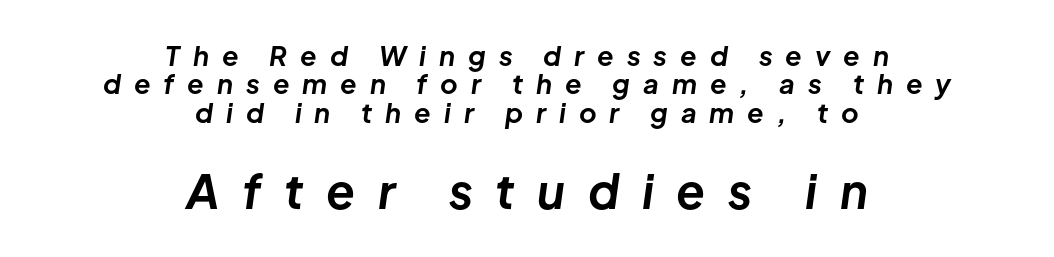
{"italic": "yes", "lean": "right", "slant_degrees": 8, "bold": "yes", "weight": "bold", "width": "normal", "stroke_contrast": "low", "x_height": "medium", "monospaced": "no", "underline": "no", "align": "center", "line_spacing": "tight", "line_spacing_ratio": 1.05, "letter_spacing": "wide", "letter_spacing_em": 0.48, "larger_block": "second", "size_ratio": 1.74, "glyph_px": 47}
